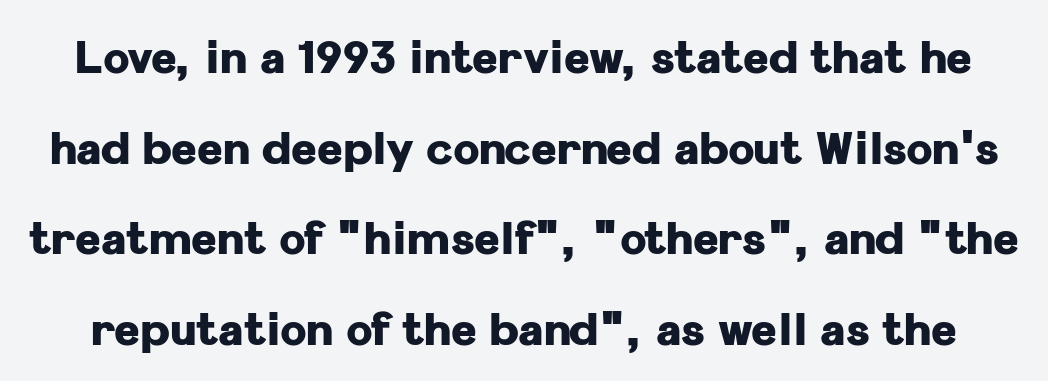
Glance below the letters and you will spot only blank space. You could not count columns in this text — the font is proportionally spaced. You could call the tracking neutral — neither tight nor loose. Is this a sans? Yes — the strokes have no serifs.
